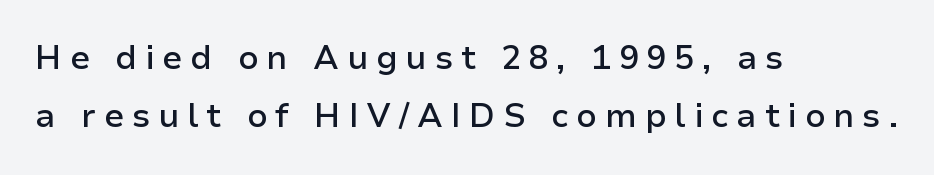
The setting favours the left margin, as ordinary paragraphs usually do. Rule under the text: the space is simply empty. Stems and bowls a touch heavier than normal — semibold. You can tell from the bare stems that sans-serif type was used. Character widths vary here, with narrow letters taking less room than wide ones.
